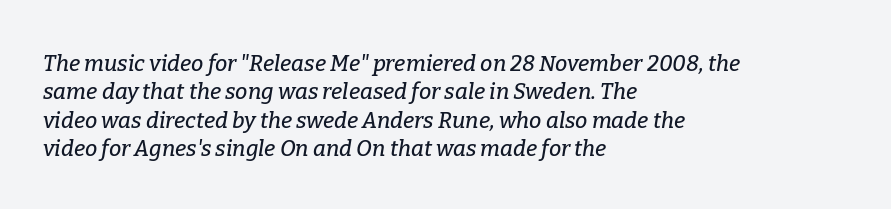
The image shows 22 px text type, italic (leaning right); set left-aligned, normal line spacing (1.29x), normal letter spacing, not underlined.
